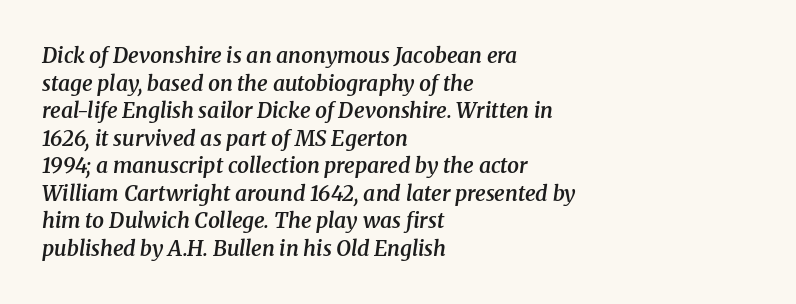
{"italic": "yes", "lean": "right", "slant_degrees": 8, "bold": "semi", "underline": "no", "align": "left", "line_spacing": "normal", "line_spacing_ratio": 1.31, "letter_spacing": "normal", "letter_spacing_em": 0.0, "glyph_px": 21}
